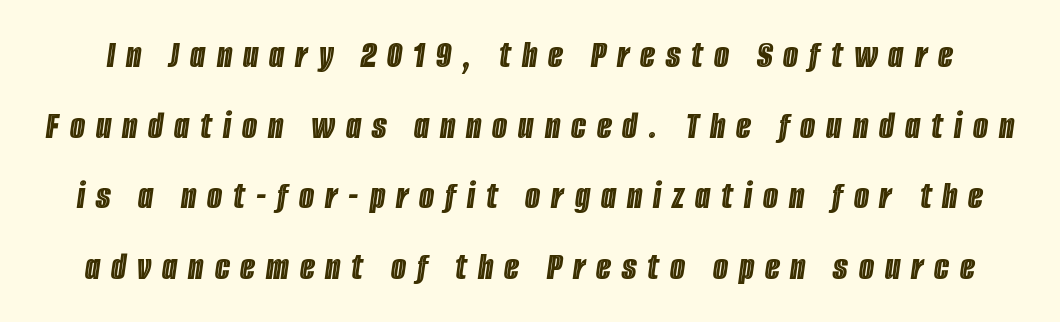
The passage shown is typed in a proportional face where columns would drift. There is plenty of visible air inserted between adjacent glyphs. The specimen reads as italic at a glance. Any mark beneath the type? The region is blank.
